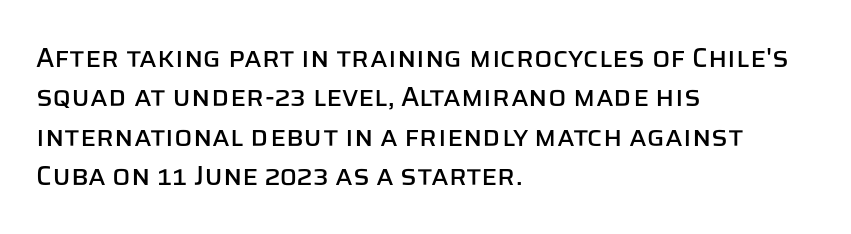
Q: Is the text italic (slanted)? A: No, it is upright.
Q: Is the text underlined? A: No.
Q: How is the paragraph aligned? A: Left-aligned.
Q: Is the spacing between letters normal or unusually wide? A: Normal.
Q: Is the spacing between lines tight, normal or loose? A: Normal.
